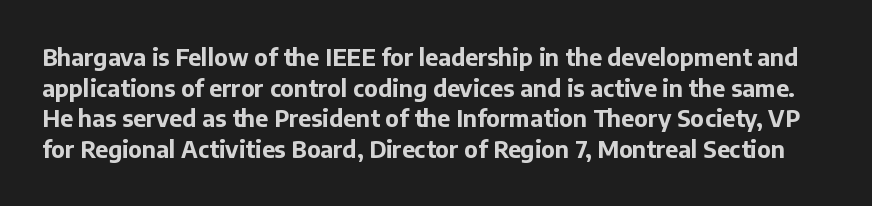
The image shows 23 px bold type, upright; set normal line spacing (1.33x), normal letter spacing, not underlined.
